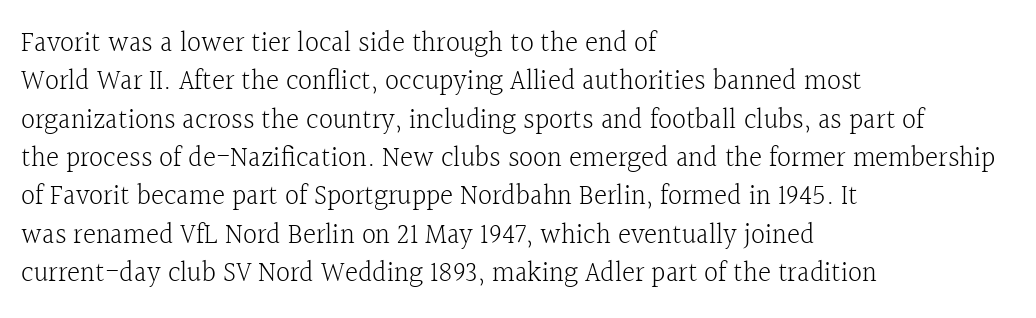
Q: Is the text bold? A: No.
Q: Is the text italic (slanted)? A: No, it is upright.
Q: Is the typeface a serif or a sans-serif typeface? A: Serif.
Q: Is the text underlined? A: No.
Q: How is the paragraph aligned? A: Left-aligned.
Q: Is the spacing between letters normal or unusually wide? A: Normal.
Q: Is the spacing between lines tight, normal or loose? A: Normal.
Q: Width (condensed, normal, or wide)? A: Normal.
Q: x-height? A: Medium.
Q: Monospaced? A: No.
